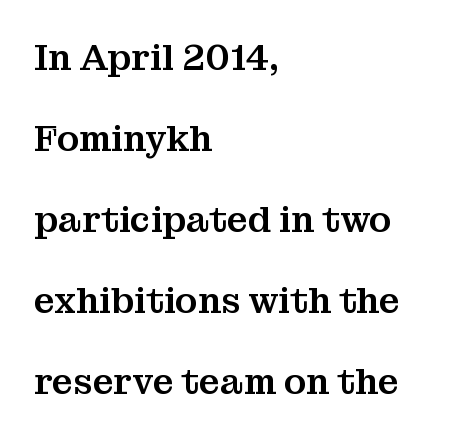
The image shows 36 px serif type, upright; set left-aligned, loose line spacing (2.25x), normal letter spacing, not underlined; medium stroke contrast and a medium x-height.
